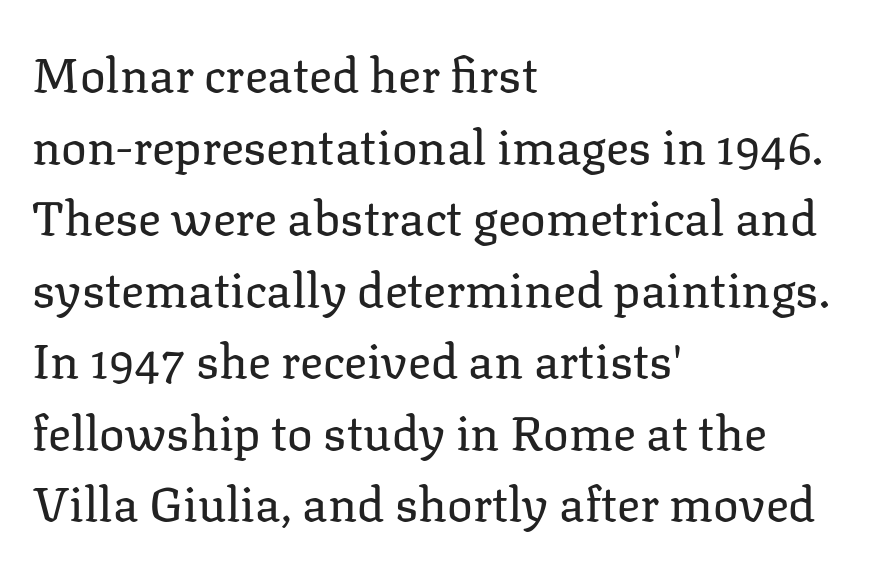
The image shows 48 px regular-weight serif type, upright; set left-aligned, normal line spacing (1.49x), normal letter spacing, not underlined; low stroke contrast and a medium x-height.
